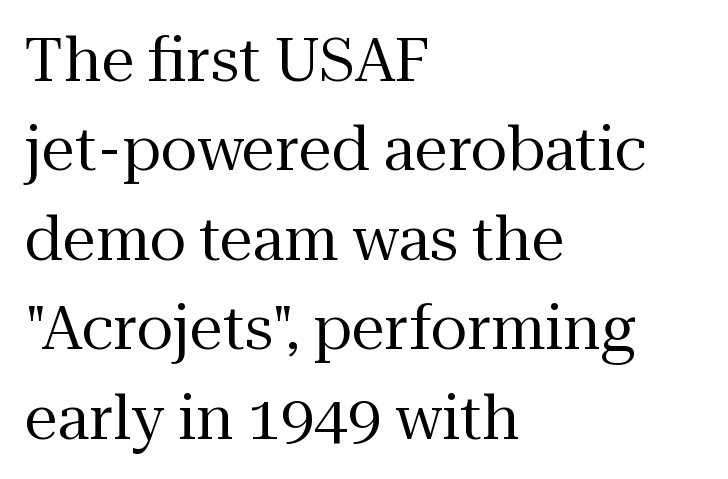
The image shows 60 px regular-weight serif type, upright; set left-aligned, normal line spacing (1.49x), normal letter spacing, not underlined; medium stroke contrast and a medium x-height.
